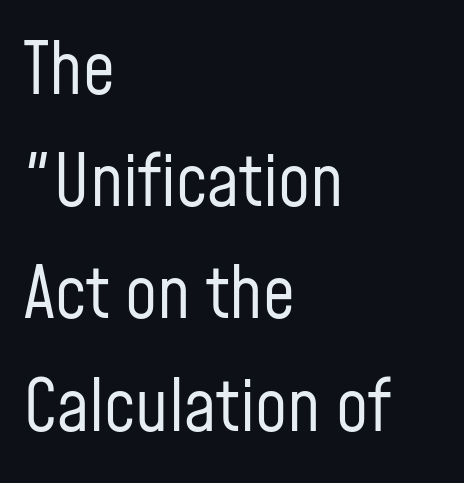
This sample has the flowing, uneven cadence of proportional lettering. Any mark beneath the type? The region is blank. The leading is moderate, giving the passage an even texture. The text block is weighted toward the left margin, trailing off unevenly rightward. A sans-serif font was chosen for this passage.
